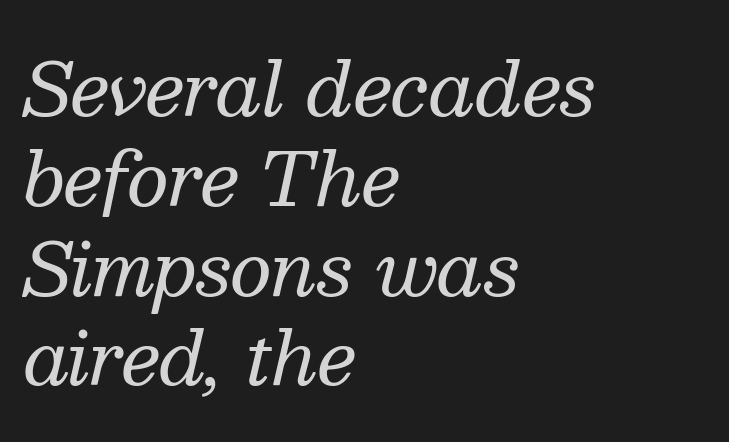
Bold? No — there's no thickening of the strokes. There is no visible air inserted between adjacent glyphs. You could not count columns in this text — the font is proportionally spaced. Regarding serifs, this sample has them. Left-aligned paragraph, ragged on the right.
